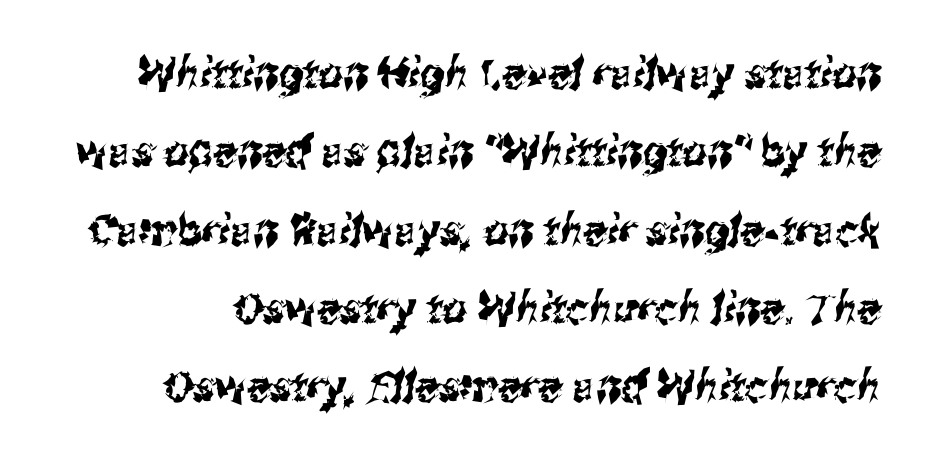
Q: Is the typeface a serif or a sans-serif typeface? A: Sans-serif.
Q: Is the text underlined? A: No.
Q: Is the spacing between letters normal or unusually wide? A: Normal.
Q: Width (condensed, normal, or wide)? A: Condensed.
Q: Stroke contrast? A: Medium.
Q: x-height? A: Medium.
Q: Monospaced? A: No.
